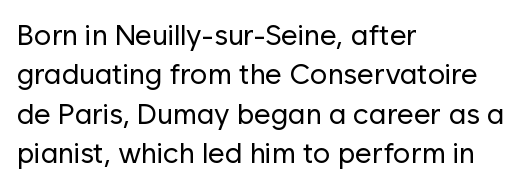
You could not count columns in this text — the font is proportionally spaced. In terms of letterspacing, this is plain default setting. The rag falls on the right side of this text block. This rendering features lettering with no underline. How would I describe the line gaps? Plain and ordinary. Unlike italic type, these characters show no tilt at all.
